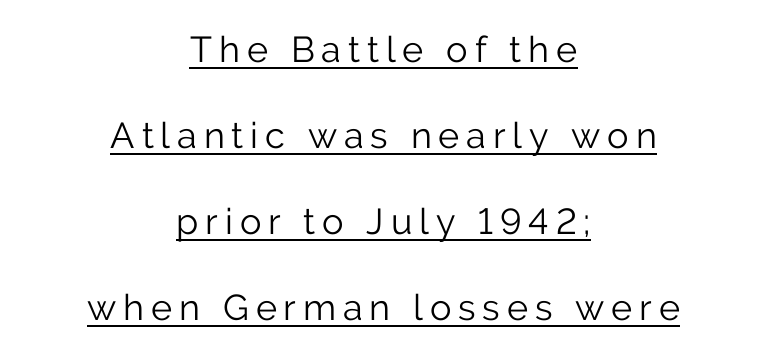
The image shows 36 px light sans-serif type, upright; set centered, loose line spacing (2.39x), underlined; low stroke contrast and a medium x-height.
